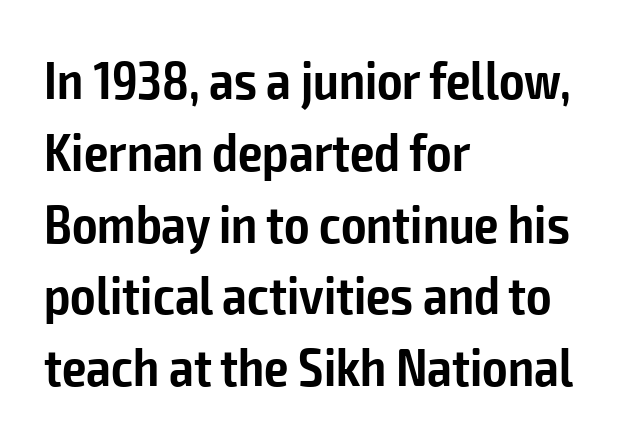
Q: Is the text bold? A: Semi-bold.
Q: Is the text italic (slanted)? A: No, it is upright.
Q: Is the typeface a serif or a sans-serif typeface? A: Sans-serif.
Q: Is the text underlined? A: No.
Q: How is the paragraph aligned? A: Left-aligned.
Q: Is the spacing between letters normal or unusually wide? A: Normal.
Q: Is the spacing between lines tight, normal or loose? A: Normal.
Q: Width (condensed, normal, or wide)? A: Condensed.
Q: Stroke contrast? A: Low.
Q: x-height? A: Medium.
Q: Monospaced? A: No.
